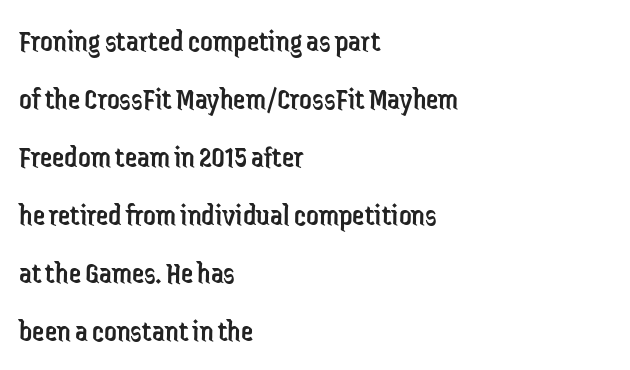
Q: Is the text bold? A: No.
Q: Is the text italic (slanted)? A: No, it is upright.
Q: Is the typeface a serif or a sans-serif typeface? A: Sans-serif.
Q: Is the text underlined? A: No.
Q: How is the paragraph aligned? A: Left-aligned.
Q: Is the spacing between letters normal or unusually wide? A: Normal.
Q: Width (condensed, normal, or wide)? A: Condensed.
Q: Stroke contrast? A: Low.
Q: x-height? A: Medium.
Q: Monospaced? A: No.
